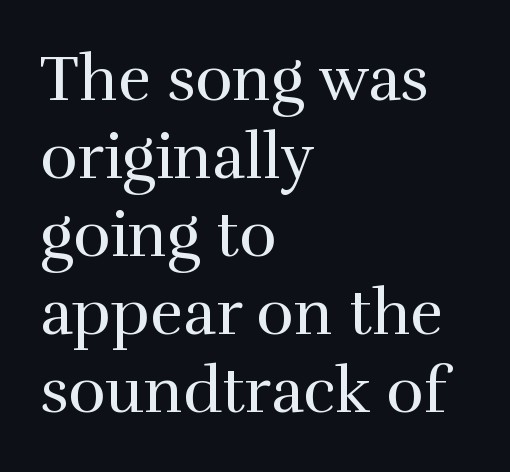
Q: Is the text bold? A: No.
Q: Is the text italic (slanted)? A: No, it is upright.
Q: Is the typeface a serif or a sans-serif typeface? A: Serif.
Q: Is the text underlined? A: No.
Q: How is the paragraph aligned? A: Left-aligned.
Q: Is the spacing between letters normal or unusually wide? A: Normal.
Q: Width (condensed, normal, or wide)? A: Normal.
Q: Stroke contrast? A: High.
Q: x-height? A: Medium.
Q: Monospaced? A: No.
